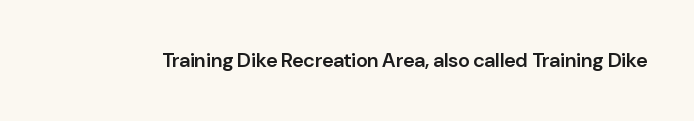
I'd describe the lettering as semibold — firm but not a full bold. The string is rendered with underlining switched off. If you drew a line through each stem, it would be perfectly vertical. Observe the ordinary spacing: letters are neighbours, not strangers.
